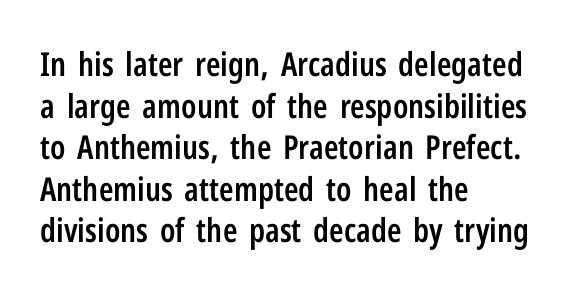
Words float on clear page, feet unadorned. Posture: upright roman. Standard letterfit; no display-style spreading of the glyphs. Caption: multi-line text, flush left, ragged right. Spacing verdict: proportional, widths tailored to each character. Students, observe: this is what conventionally led text looks like.
